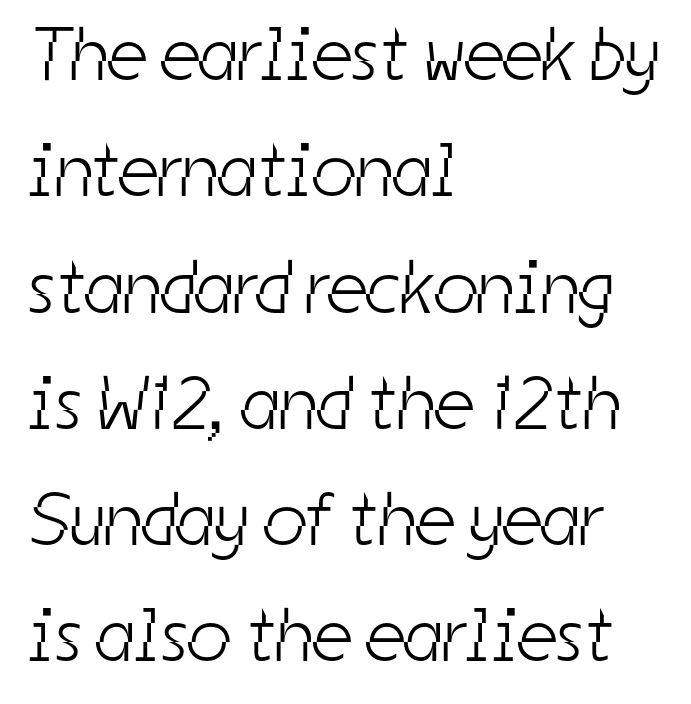
{"serif": "no", "bold": "no", "weight": "light", "width": "condensed", "stroke_contrast": "low", "x_height": "medium", "monospaced": "no", "underline": "no", "align": "left", "line_spacing": "normal", "line_spacing_ratio": 1.53, "letter_spacing": "normal", "letter_spacing_em": 0.0, "glyph_px": 76}
